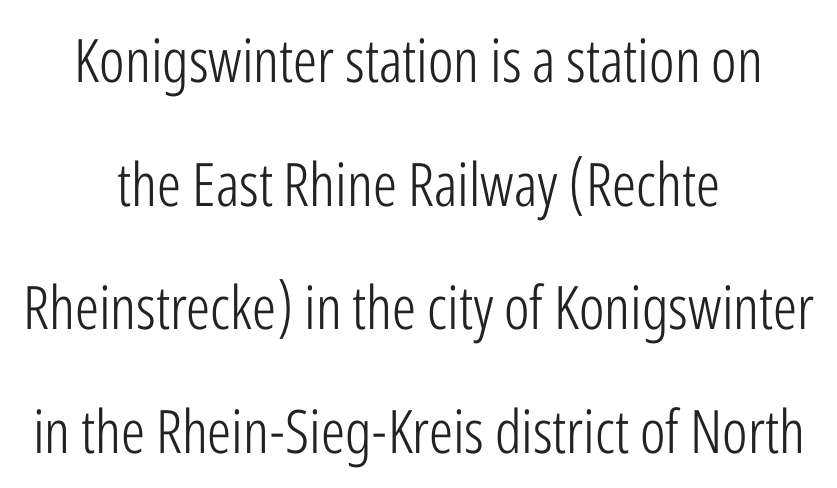
Q: Is the text bold? A: No.
Q: Is the text italic (slanted)? A: No, it is upright.
Q: Is the typeface a serif or a sans-serif typeface? A: Sans-serif.
Q: Is the text underlined? A: No.
Q: How is the paragraph aligned? A: Centered.
Q: Is the spacing between letters normal or unusually wide? A: Normal.
Q: Is the spacing between lines tight, normal or loose? A: Loose.
Q: Width (condensed, normal, or wide)? A: Condensed.
Q: Stroke contrast? A: Low.
Q: x-height? A: Medium.
Q: Monospaced? A: No.
